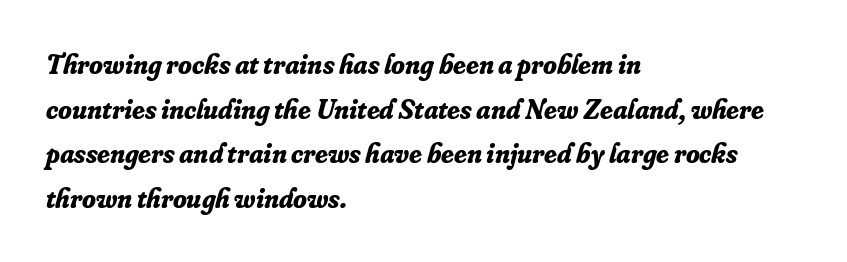
The image shows 28 px bold serif type, italic (leaning right); set left-aligned, normal line spacing (1.59x), normal letter spacing, not underlined; low stroke contrast and a small x-height.
